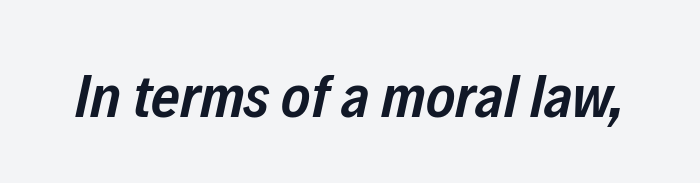
The text carries the slant typical of an italic or oblique font. A typesetter would call this zero additional tracking. Rule under the text: the space is simply empty. A somewhat darkened texture: the type is semibold rather than bold.
